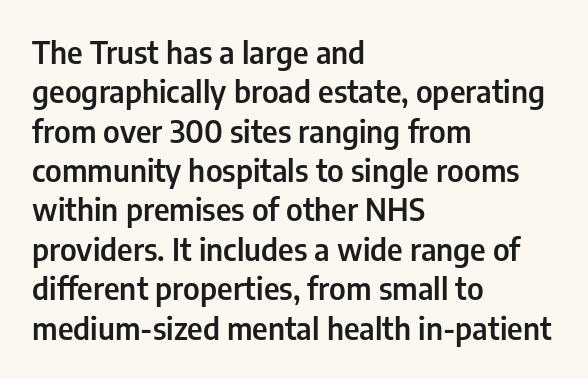
Posture: upright roman. The letters advance in unequal steps, a hallmark of proportional type. Every row of glyphs begins at an identical x-position on the left. What's the leading like? Ordinary, nothing unusual.
